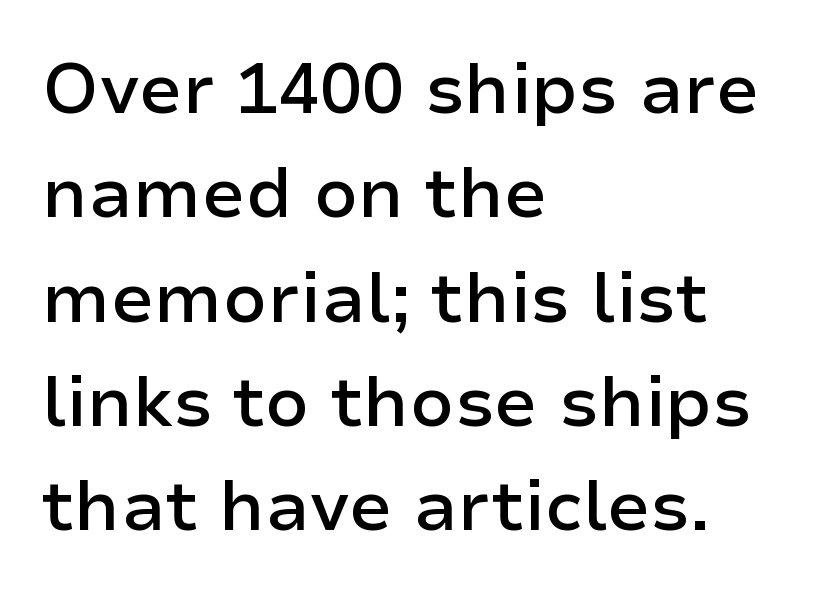
The image shows 70 px semibold sans-serif type, upright; set left-aligned, normal line spacing (1.49x), normal letter spacing, not underlined; low stroke contrast and a medium x-height.
